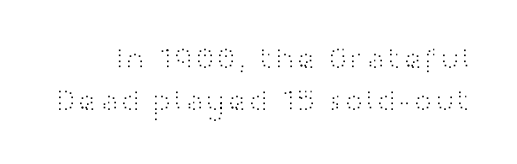
{"serif": "no", "italic": "no", "bold": "no", "weight": "light", "width": "wide", "stroke_contrast": "high", "x_height": "medium", "monospaced": "no", "underline": "no", "line_spacing": "normal", "line_spacing_ratio": 1.3, "letter_spacing": "normal", "letter_spacing_em": 0.0, "glyph_px": 32}
